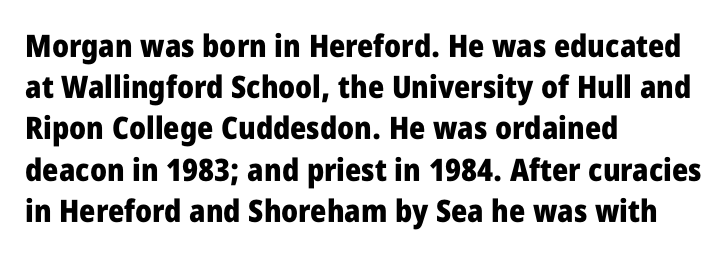
{"serif": "no", "italic": "no", "bold": "yes", "weight": "heavy", "width": "condensed", "stroke_contrast": "low", "x_height": "large", "monospaced": "no", "underline": "no", "align": "left", "line_spacing": "normal", "line_spacing_ratio": 1.33, "letter_spacing": "normal", "letter_spacing_em": 0.0, "glyph_px": 31}
